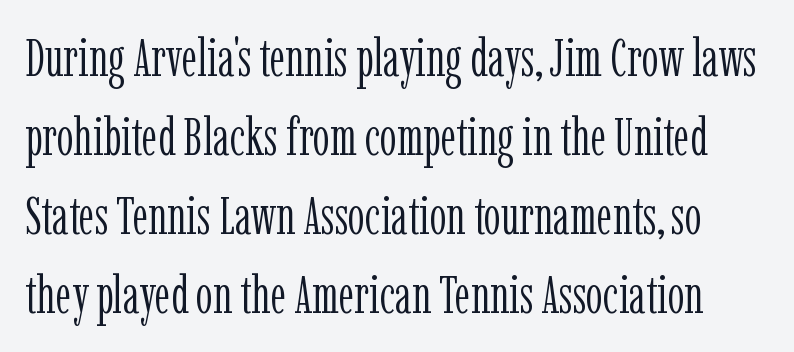
Caption: face not bold, strokes unweighted. The text was rendered using a seriffed face with decorative stroke endings. The lettering holds an erect, upright posture throughout. Rows of type keep a routine distance in the vertical direction.
